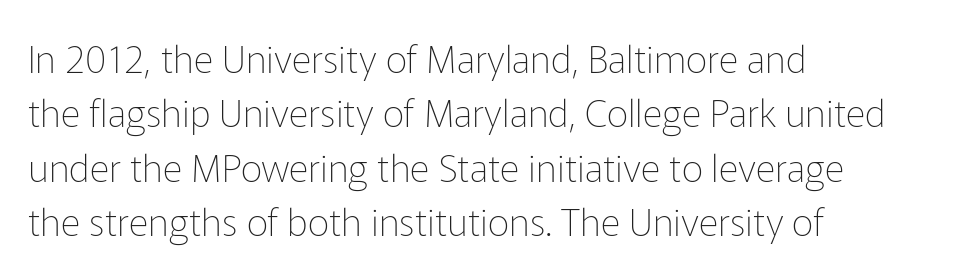
Q: Is the text bold? A: No.
Q: Is the text italic (slanted)? A: No, it is upright.
Q: Is the typeface a serif or a sans-serif typeface? A: Sans-serif.
Q: Is the text underlined? A: No.
Q: How is the paragraph aligned? A: Left-aligned.
Q: Is the spacing between letters normal or unusually wide? A: Normal.
Q: Is the spacing between lines tight, normal or loose? A: Normal.
Q: Width (condensed, normal, or wide)? A: Normal.
Q: Stroke contrast? A: Low.
Q: x-height? A: Medium.
Q: Monospaced? A: No.
